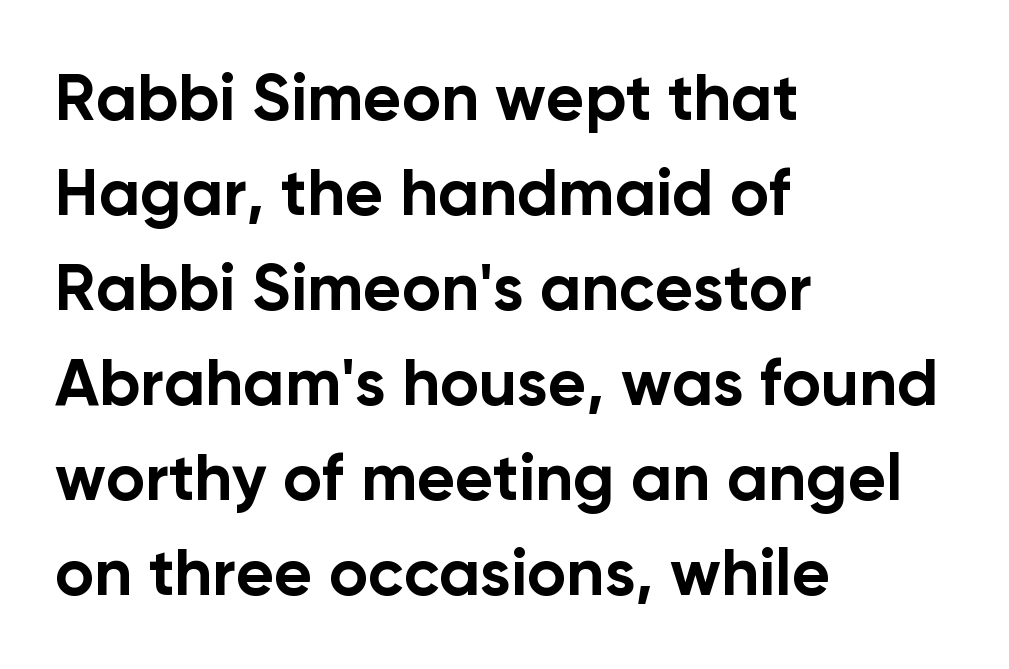
Q: Is the text bold? A: Yes.
Q: Is the text italic (slanted)? A: No, it is upright.
Q: Is the typeface a serif or a sans-serif typeface? A: Sans-serif.
Q: Is the text underlined? A: No.
Q: How is the paragraph aligned? A: Left-aligned.
Q: Is the spacing between letters normal or unusually wide? A: Normal.
Q: Is the spacing between lines tight, normal or loose? A: Normal.
Q: Width (condensed, normal, or wide)? A: Normal.
Q: Stroke contrast? A: Low.
Q: x-height? A: Medium.
Q: Monospaced? A: No.
